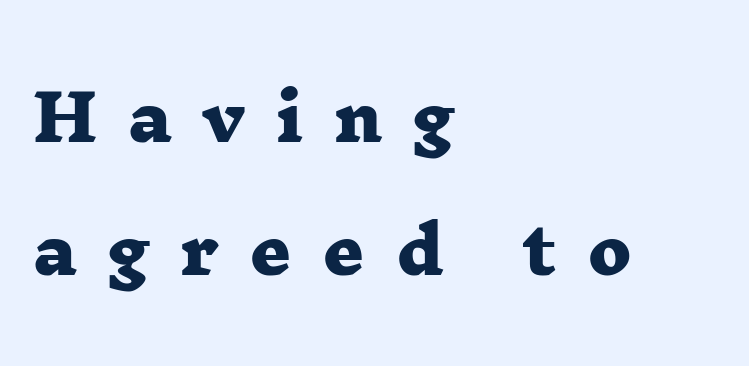
Beneath every word, the page is bare. Regarding leading, the lines here are spaced well apart. Tracking here is generous; glyphs stand well apart from one another. Unlike a clean sans, this face finishes its strokes with serifs. This is heavy type, rendered in bold. Varying glyph widths throughout — classic text-font behaviour.
